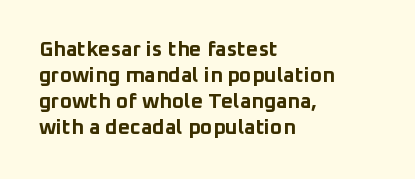
The strokes are fattened all the way to bold. Visually the block forms a straight wall on the left and a jagged coastline on the right. A typesetter would mark this as roman, not italic. The words here are not underlined.
